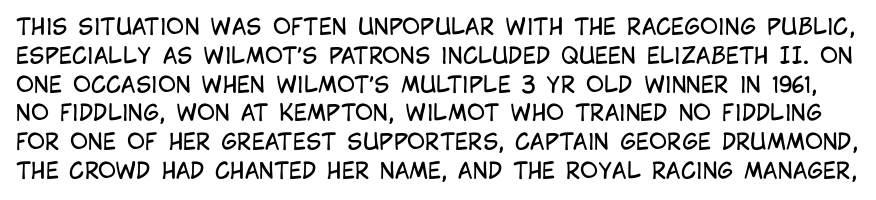
The image shows 22 px text type, upright; set normal line spacing (1.31x), normal letter spacing, not underlined.
